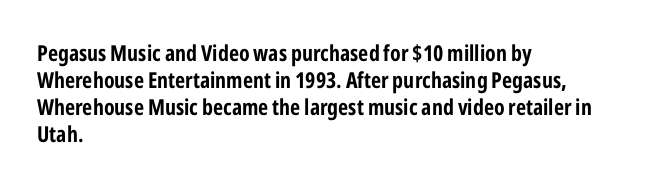
A typesetter would mark this as roman, not italic. What stands out about the letter spacing? Nothing — it is the standard amount. The baseline area is clear. Caption: bold face, heavy strokes.
